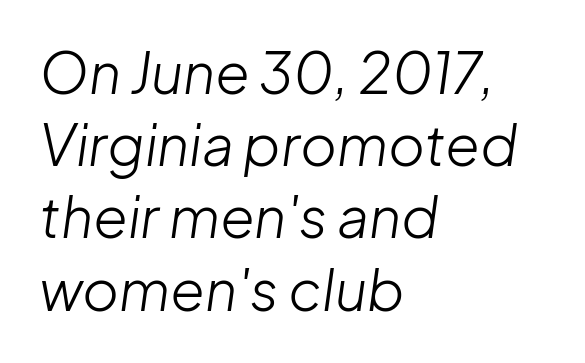
Q: Is the text bold? A: No.
Q: Is the text italic (slanted)? A: Yes, it leans right by about 8 degrees.
Q: Is the text underlined? A: No.
Q: How is the paragraph aligned? A: Left-aligned.
Q: Is the spacing between letters normal or unusually wide? A: Normal.
Q: Is the spacing between lines tight, normal or loose? A: Normal.
Q: Width (condensed, normal, or wide)? A: Normal.
Q: Stroke contrast? A: Low.
Q: x-height? A: Medium.
Q: Monospaced? A: No.
